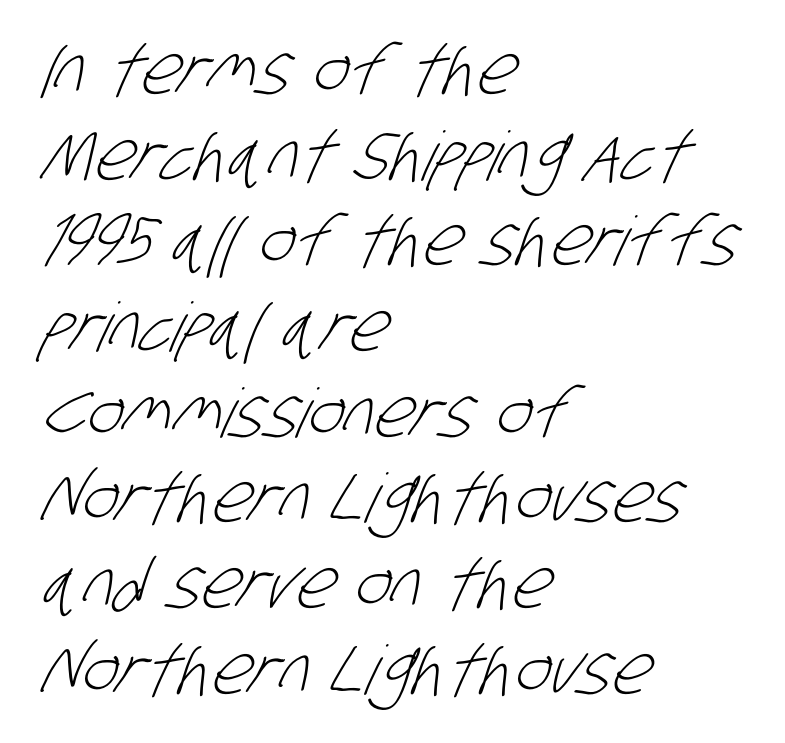
You can tell from the bare stems that sans-serif type was used. No heavy texture on the line: the type isn't bold. The zone under the glyphs is completely vacant. Each letter keeps its own natural width here, so spacing adapts to shape. Spacing between characters is what you'd get straight out of the box.
